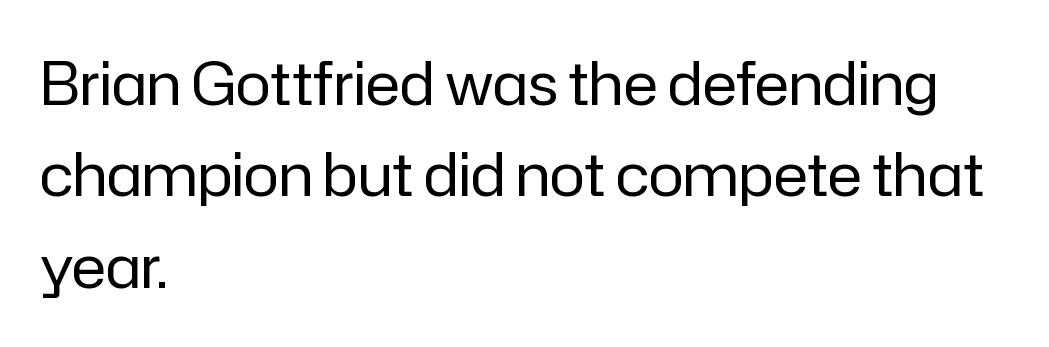
The image shows 59 px regular-weight sans-serif type, upright; set left-aligned, normal line spacing (1.55x), normal letter spacing, not underlined; low stroke contrast and a medium x-height.
